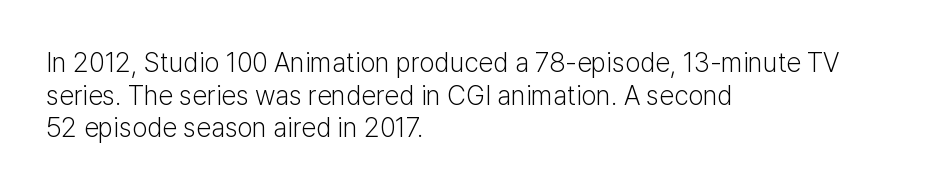
What stands out about the letter spacing? Nothing — it is the standard amount. This is not heavy type; no bold has been used. Just letters on the line, the space beneath them empty. Notice how the stems are strictly vertical — no italics here. This rendering uses left alignment, leaving the right contour irregular.
